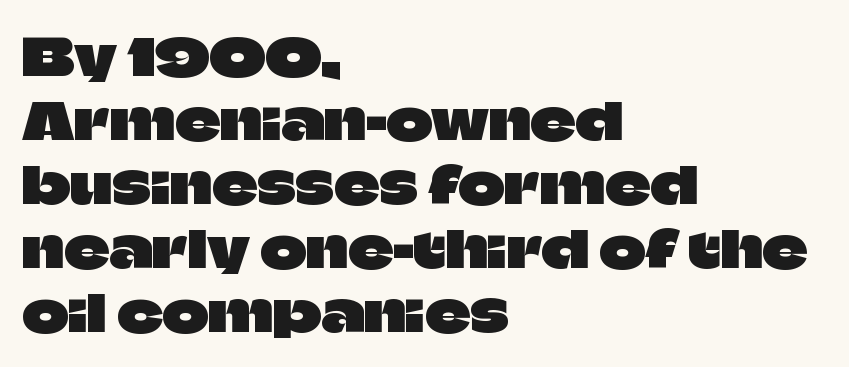
The font's upright variant was chosen for this text. Observe the ordinary spacing: letters are neighbours, not strangers. Look at the bottom of the vertical strokes: they stop flat, with no serifs. Descenders hang freely into open space. This block has exactly the height ordinary leading produces. Casual observation: everything's shoved over to the left.
